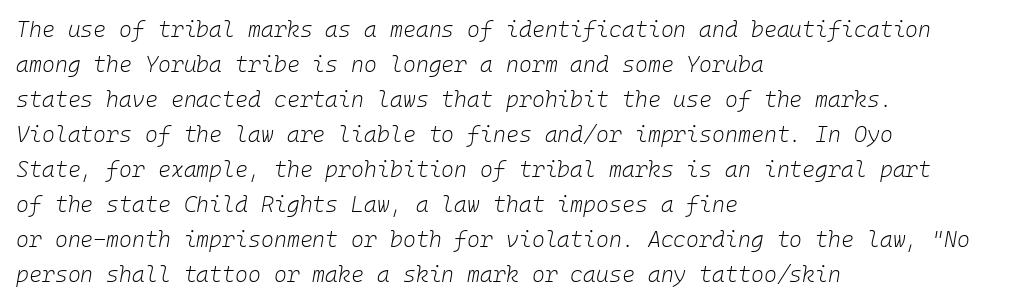
Q: Is the text bold? A: No.
Q: Is the text italic (slanted)? A: Yes, it leans right by about 10 degrees.
Q: Is the text underlined? A: No.
Q: How is the paragraph aligned? A: Left-aligned.
Q: Is the spacing between letters normal or unusually wide? A: Normal.
Q: Is the spacing between lines tight, normal or loose? A: Normal.
